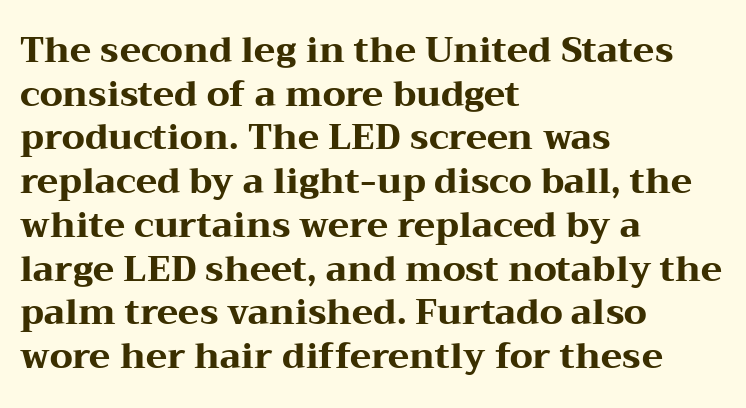
{"serif": "yes", "italic": "no", "bold": "yes", "weight": "heavy", "width": "wide", "stroke_contrast": "medium", "x_height": "medium", "monospaced": "no", "underline": "no", "align": "left", "line_spacing": "normal", "line_spacing_ratio": 1.25, "letter_spacing": "normal", "letter_spacing_em": 0.0, "glyph_px": 35}
